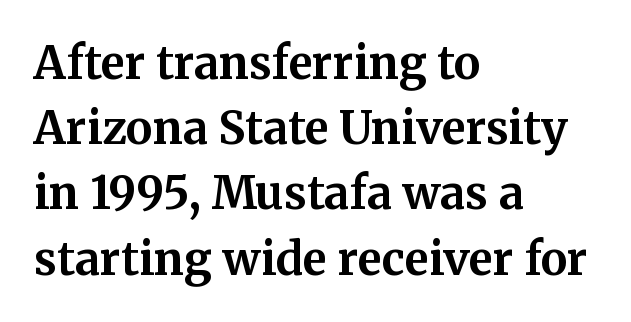
{"serif": "yes", "italic": "no", "bold": "yes", "weight": "bold", "width": "normal", "stroke_contrast": "medium", "x_height": "medium", "monospaced": "no", "underline": "no", "align": "left", "line_spacing": "normal", "line_spacing_ratio": 1.45, "letter_spacing": "normal", "letter_spacing_em": 0.0, "glyph_px": 45}
